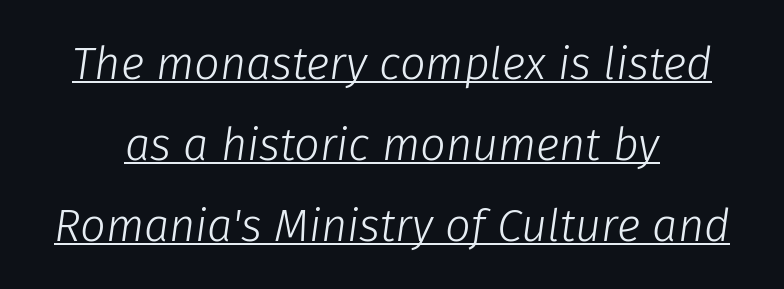
{"italic": "yes", "lean": "right", "slant_degrees": 8, "bold": "no", "weight": "light", "width": "normal", "stroke_contrast": "low", "x_height": "medium", "monospaced": "no", "underline": "yes", "align": "center", "line_spacing_ratio": 1.8, "letter_spacing": "normal", "letter_spacing_em": 0.0, "glyph_px": 45}
